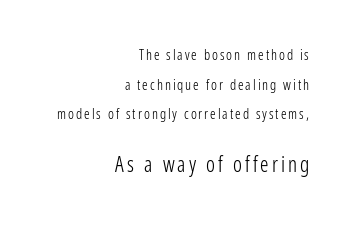
{"italic": "no", "bold": "no", "underline": "no", "align": "right", "line_spacing": "loose", "line_spacing_ratio": 2.12, "larger_block": "second", "size_ratio": 1.5, "glyph_px": 21}
